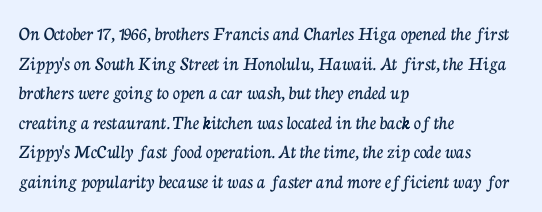
Q: Is the text italic (slanted)? A: Yes.
Q: Is the text underlined? A: No.
Q: How is the paragraph aligned? A: Left-aligned.
Q: Is the spacing between letters normal or unusually wide? A: Normal.
Q: Is the spacing between lines tight, normal or loose? A: Normal.
